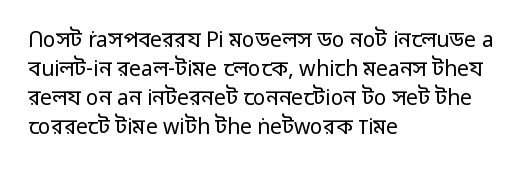
Q: Is the text bold? A: No.
Q: Is the text italic (slanted)? A: No, it is upright.
Q: Is the text underlined? A: No.
Q: How is the paragraph aligned? A: Left-aligned.
Q: Is the spacing between letters normal or unusually wide? A: Normal.
Q: Is the spacing between lines tight, normal or loose? A: Normal.
